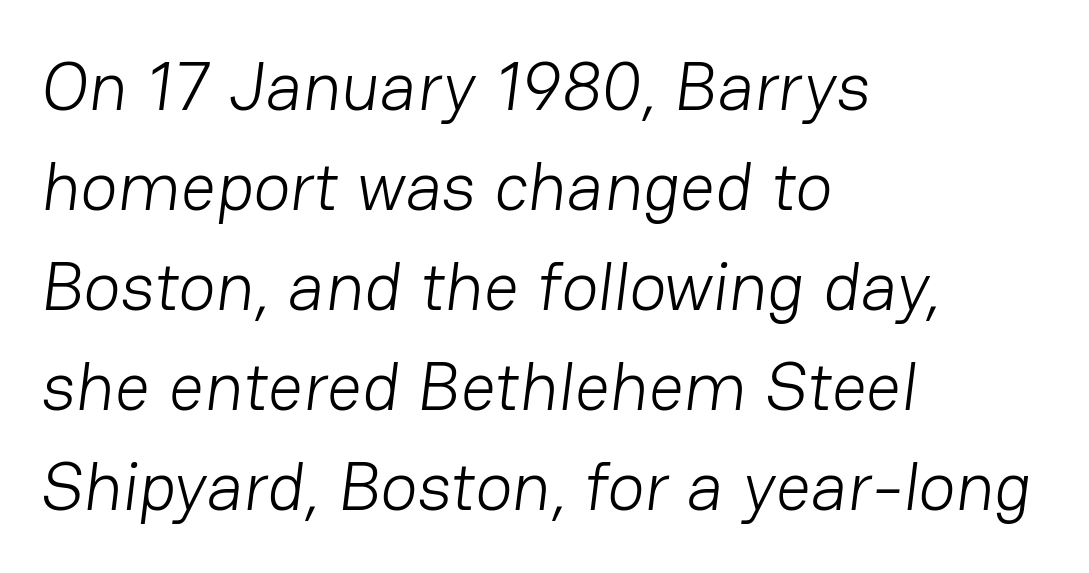
{"serif": "no", "bold": "no", "weight": "light", "width": "normal", "stroke_contrast": "low", "x_height": "medium", "monospaced": "no", "underline": "no", "align": "left", "line_spacing": "normal", "line_spacing_ratio": 1.45, "letter_spacing": "normal", "letter_spacing_em": 0.0, "glyph_px": 69}
